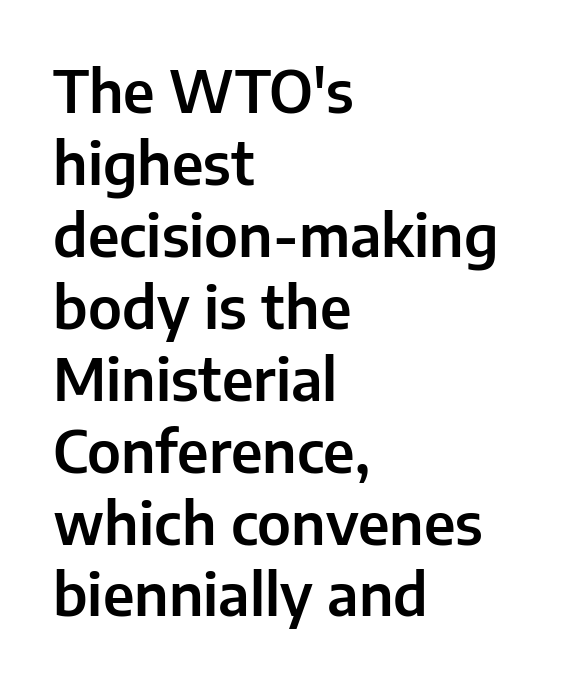
{"serif": "no", "italic": "no", "width": "normal", "stroke_contrast": "low", "x_height": "medium", "monospaced": "no", "underline": "no", "align": "left", "line_spacing_ratio": 1.24, "letter_spacing": "normal", "letter_spacing_em": 0.0, "glyph_px": 58}
